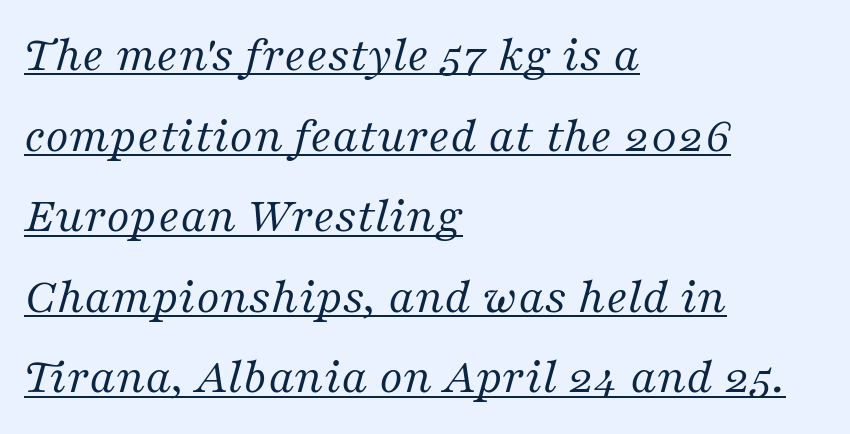
Q: Is the text bold? A: No.
Q: Is the text italic (slanted)? A: Yes, it leans right by about 16 degrees.
Q: Is the typeface a serif or a sans-serif typeface? A: Serif.
Q: Is the text underlined? A: Yes.
Q: How is the paragraph aligned? A: Left-aligned.
Q: Is the spacing between letters normal or unusually wide? A: Normal.
Q: Is the spacing between lines tight, normal or loose? A: Normal.
Q: Width (condensed, normal, or wide)? A: Normal.
Q: Stroke contrast? A: Medium.
Q: x-height? A: Medium.
Q: Monospaced? A: No.
